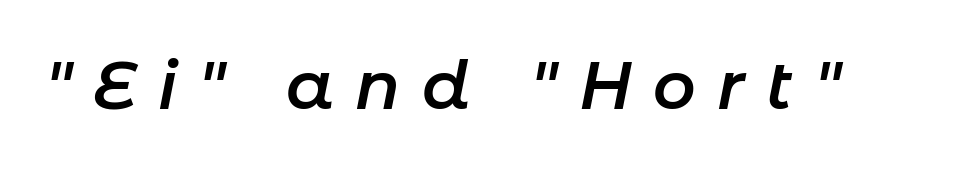
The image shows 66 px semibold type, italic (leaning right); set unusually wide letter spacing (+0.32 em), not underlined; low stroke contrast and a medium x-height.
